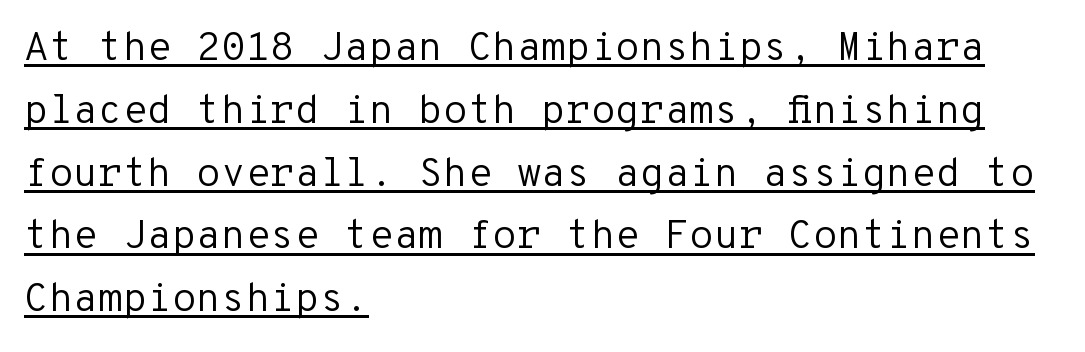
Style check: upright. Left-aligned paragraph, ragged on the right. The face used here is a sans, in the tradition of grotesques and geometrics. The typeface has the unassuming heft of standard copy or less. The face used here is monospaced, like something from a code editor. Inter-character spacing is left at the font's built-in metrics.
